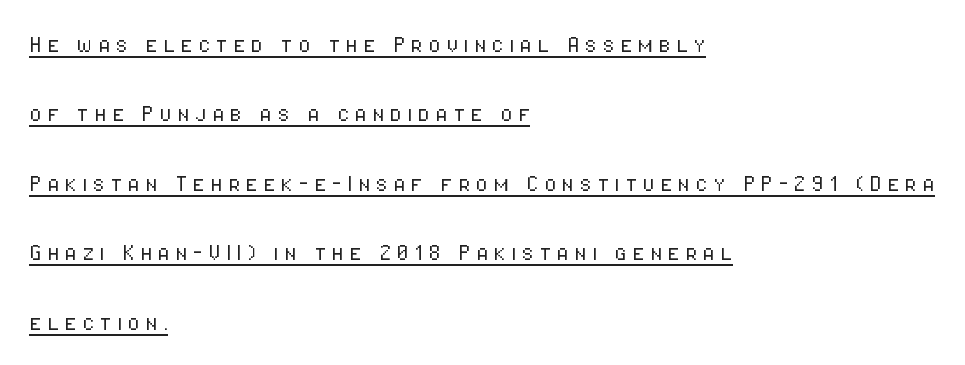
Widely set lines give the paragraph a tall, airy silhouette. The letters advance in unequal steps, a hallmark of proportional type. This sample is left-justified, so line endings fall wherever the words run out. Stroke terminals: plain, sans-serif. This is not heavy type; no bold has been used.
